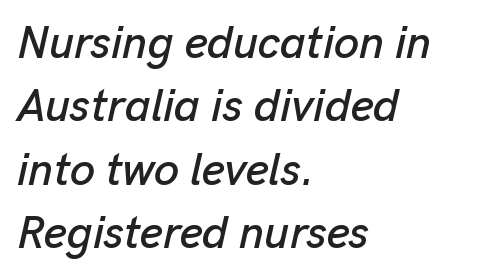
{"italic": "yes", "lean": "right", "slant_degrees": 13, "width": "normal", "stroke_contrast": "low", "x_height": "medium", "monospaced": "no", "underline": "no", "align": "left", "line_spacing": "normal", "line_spacing_ratio": 1.41, "letter_spacing": "normal", "letter_spacing_em": 0.0, "glyph_px": 45}
